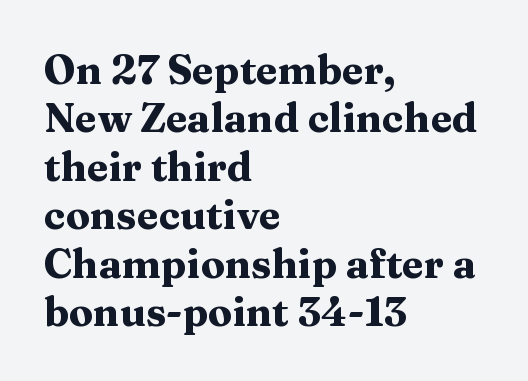
The image shows 40 px heavy, wide serif type, upright; set left-aligned, line spacing 1.21x, normal letter spacing, not underlined; medium stroke contrast and a medium x-height.
